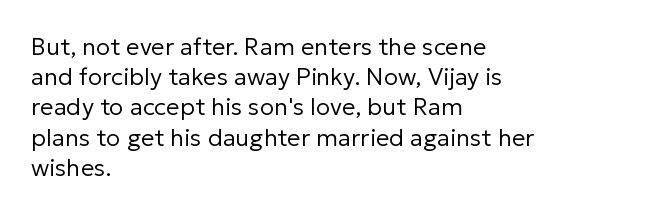
The image shows 24 px text type, upright; set left-aligned, normal line spacing (1.26x), normal letter spacing, not underlined.
